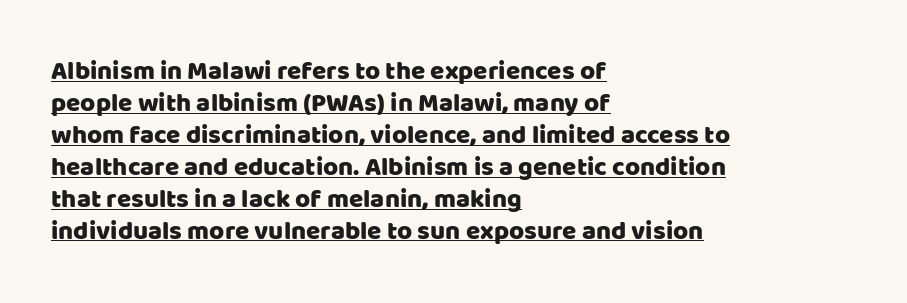
{"italic": "no", "underline": "yes", "align": "left", "line_spacing_ratio": 1.23, "letter_spacing": "normal", "letter_spacing_em": 0.0, "glyph_px": 26}
